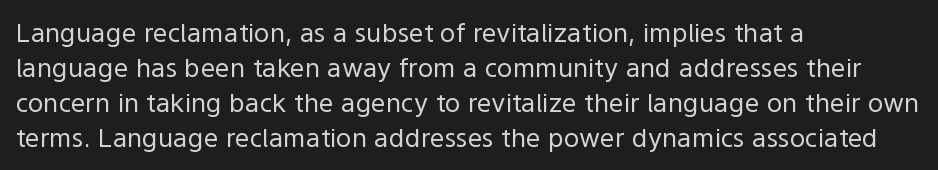
The image shows 26 px text type, upright; set left-aligned, normal line spacing (1.34x), normal letter spacing, not underlined.
